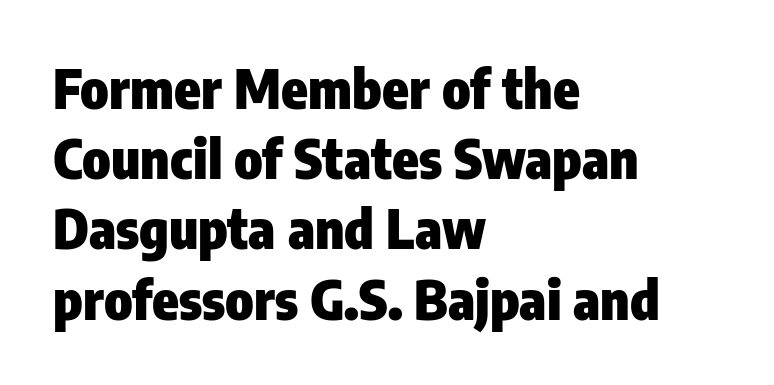
On the weight axis this lands at bold, roughly 700. Posture: upright roman. Look at the tracking — it's just the regular setting, nothing added. A clean baseline with only descenders dipping below it. The passage shown is typed in a proportional face where columns would drift.
